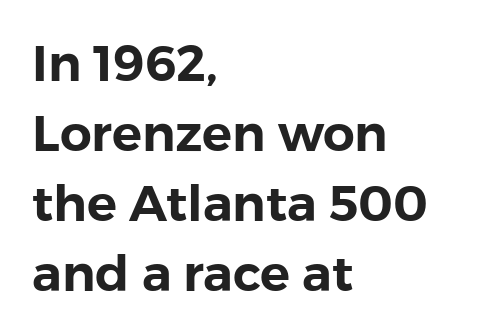
The text was rendered using a sans face with plain stroke endings. The tracking reads as untouched default to a designer's eye. Rows of type keep a routine distance in the vertical direction. A roman cut, with each character standing at attention. Here the designer chose a conventional face with non-uniform glyph widths.
